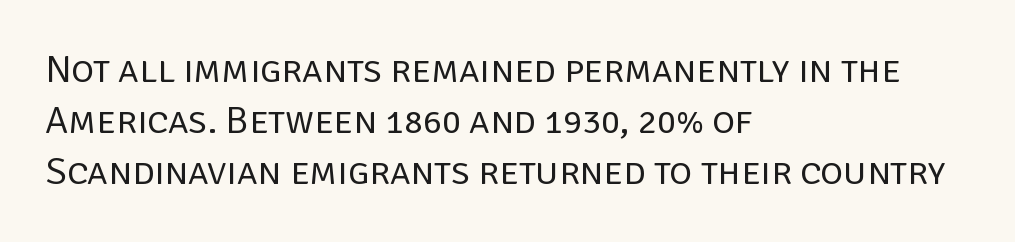
Q: Is the text bold? A: No.
Q: Is the text italic (slanted)? A: No, it is upright.
Q: Is the typeface a serif or a sans-serif typeface? A: Sans-serif.
Q: Is the text underlined? A: No.
Q: How is the paragraph aligned? A: Left-aligned.
Q: Is the spacing between letters normal or unusually wide? A: Normal.
Q: Is the spacing between lines tight, normal or loose? A: Normal.
Q: Width (condensed, normal, or wide)? A: Normal.
Q: Stroke contrast? A: Low.
Q: x-height? A: Large.
Q: Monospaced? A: No.
